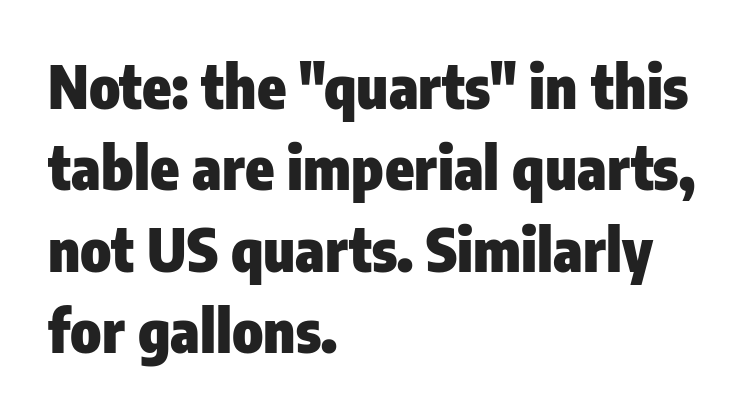
The image shows 59 px heavy, condensed sans-serif type, upright; set left-aligned, normal line spacing (1.38x), normal letter spacing, not underlined; low stroke contrast and a medium x-height.
